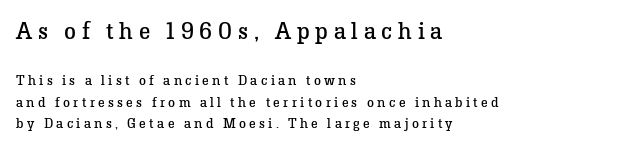
The image shows 24 px text type, upright; set left-aligned, normal line spacing (1.51x), unusually wide letter spacing (+0.24 em), not underlined; the first (top) block is 1.71x larger.
